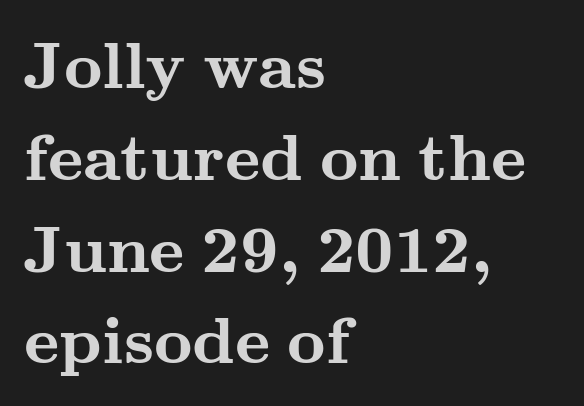
Notice how descenders clear the ascenders below comfortably — that's standard leading. The designer went with a serif here, giving each stem small feet. The lettering stays uniformly vertical, giving the passage a roman look. The letterforms sit shoulder to shoulder at normal distance. This rendering features lettering with no underline.
